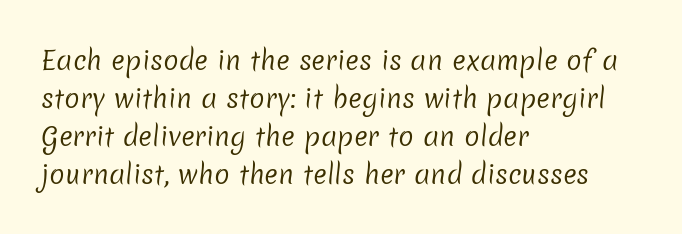
The image shows 26 px text type; set left-aligned, normal line spacing (1.46x), normal letter spacing, not underlined.
